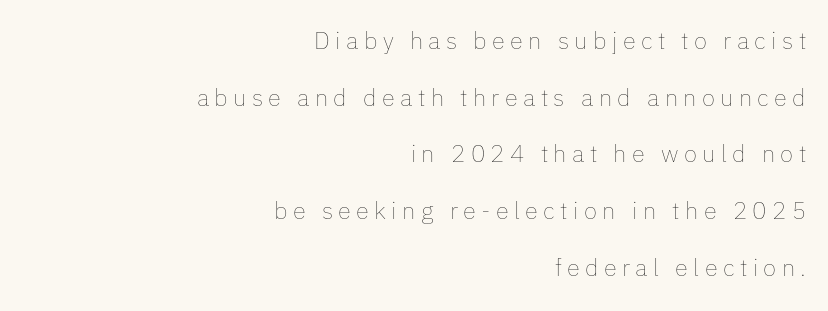
Q: Is the text bold? A: No.
Q: Is the text italic (slanted)? A: No, it is upright.
Q: Is the text underlined? A: No.
Q: How is the paragraph aligned? A: Right-aligned.
Q: Is the spacing between letters normal or unusually wide? A: Unusually wide.
Q: Is the spacing between lines tight, normal or loose? A: Loose.
